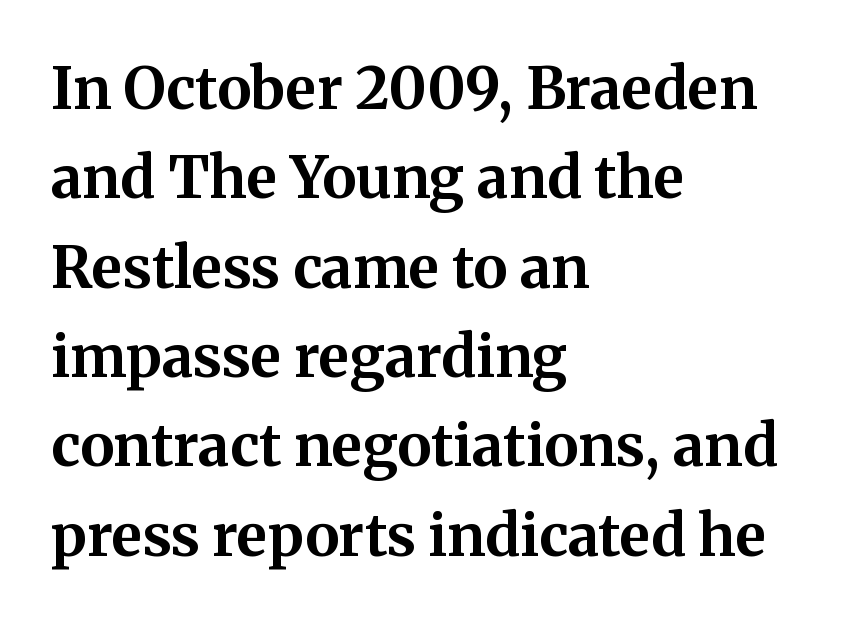
Q: Is the text bold? A: Yes.
Q: Is the text italic (slanted)? A: No, it is upright.
Q: Is the typeface a serif or a sans-serif typeface? A: Serif.
Q: Is the text underlined? A: No.
Q: How is the paragraph aligned? A: Left-aligned.
Q: Is the spacing between letters normal or unusually wide? A: Normal.
Q: Is the spacing between lines tight, normal or loose? A: Normal.
Q: Width (condensed, normal, or wide)? A: Normal.
Q: Stroke contrast? A: Medium.
Q: x-height? A: Medium.
Q: Monospaced? A: No.
